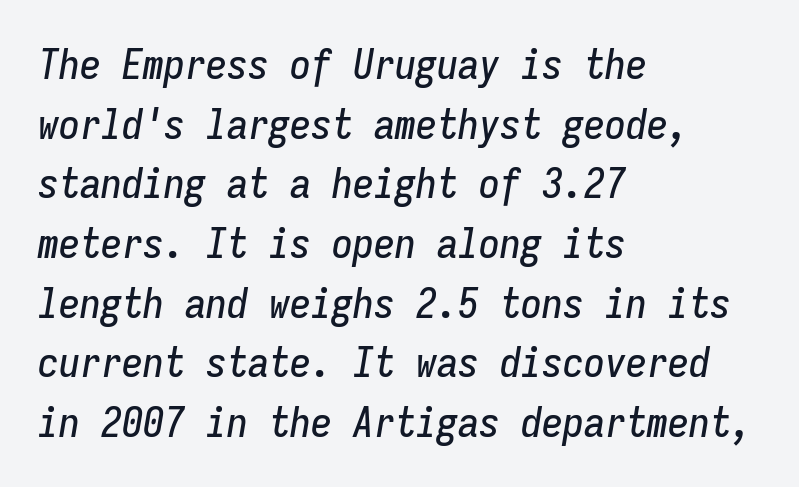
{"italic": "yes", "lean": "right", "slant_degrees": 9, "width": "condensed", "stroke_contrast": "low", "x_height": "medium", "monospaced": "yes", "underline": "no", "align": "left", "line_spacing": "normal", "line_spacing_ratio": 1.42, "letter_spacing": "normal", "letter_spacing_em": 0.0, "glyph_px": 42}
